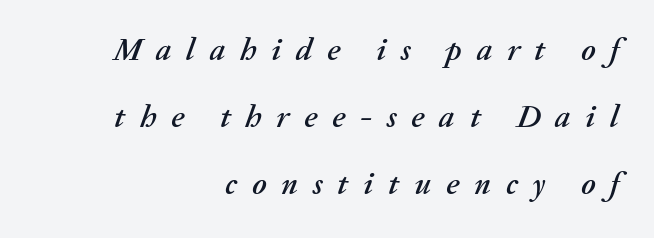
Q: Is the text italic (slanted)? A: Yes, it leans right by about 20 degrees.
Q: Is the text underlined? A: No.
Q: How is the paragraph aligned? A: Right-aligned.
Q: Is the spacing between letters normal or unusually wide? A: Unusually wide.
Q: Is the spacing between lines tight, normal or loose? A: Loose.
Q: Width (condensed, normal, or wide)? A: Normal.
Q: Stroke contrast? A: Medium.
Q: x-height? A: Medium.
Q: Monospaced? A: No.
